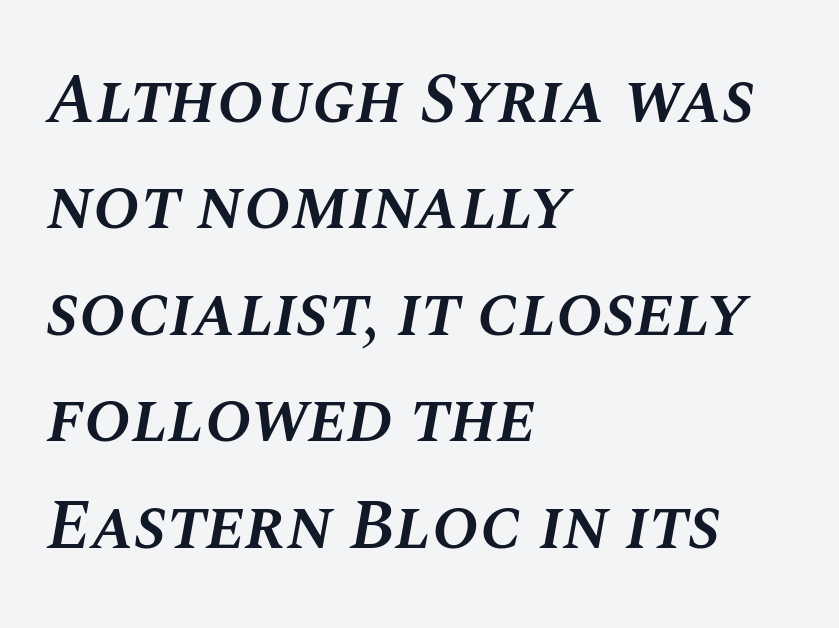
This rendering leaves character spacing at its baseline value. The glyphs have the mass of a demibold cut, below bold. The specimen omits any rule beneath the text block's lines. Line spacing here is normal. Alignment: flush left.
